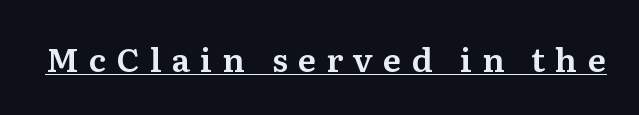
Q: Is the text italic (slanted)? A: No, it is upright.
Q: Is the typeface a serif or a sans-serif typeface? A: Serif.
Q: Is the text underlined? A: Yes.
Q: Is the spacing between letters normal or unusually wide? A: Unusually wide.
Q: Width (condensed, normal, or wide)? A: Normal.
Q: Stroke contrast? A: Medium.
Q: x-height? A: Medium.
Q: Monospaced? A: No.
